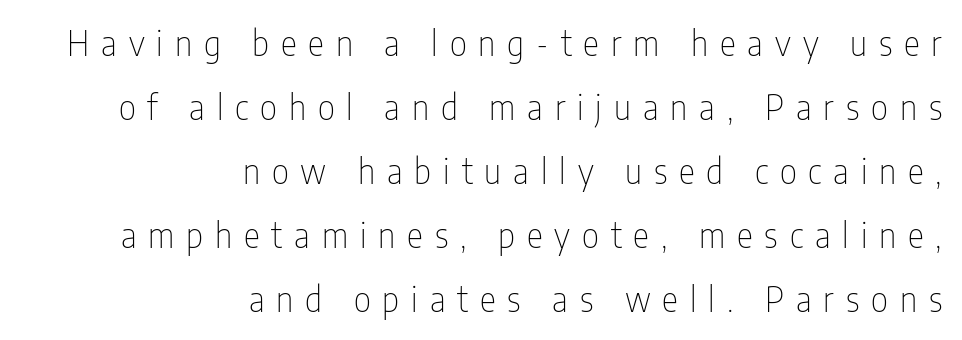
{"serif": "no", "italic": "no", "bold": "no", "weight": "thin", "width": "condensed", "stroke_contrast": "low", "x_height": "medium", "monospaced": "no", "underline": "no", "align": "right", "line_spacing_ratio": 1.88, "letter_spacing": "wide", "letter_spacing_em": 0.35, "glyph_px": 34}
